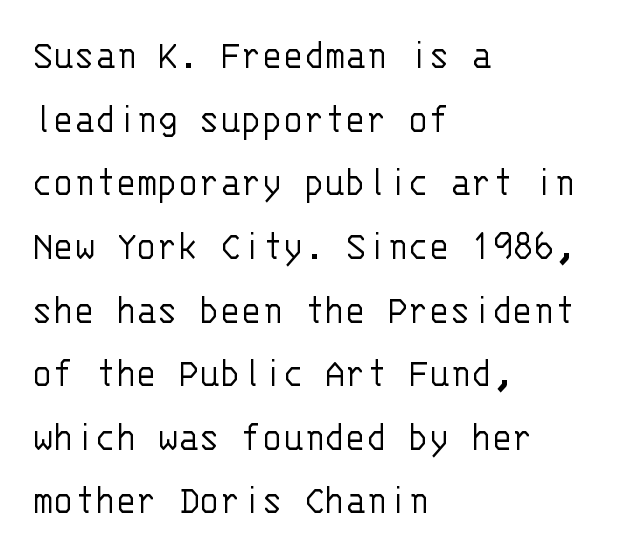
The image shows 43 px light sans-serif type, upright, monospaced; set left-aligned, normal line spacing (1.48x), normal letter spacing, not underlined; low stroke contrast and a large x-height.
